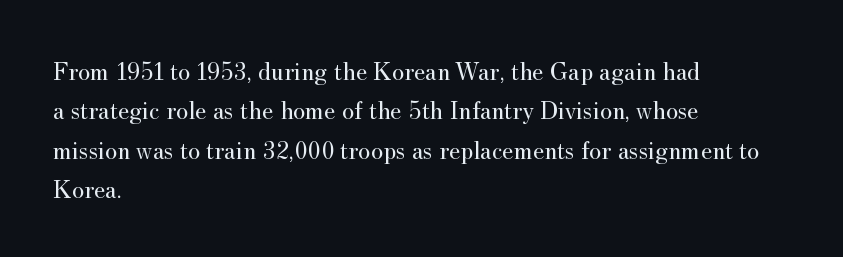
A typesetter would mark this as roman, not italic. Does the leading feel generous? No, just average. The typesetter chose a ragged-right arrangement here. The gaps between neighbouring characters are ordinary and unremarkable. Is this a heavy cut? Hardly; it is regular or lighter. The space directly below the letters is spotless.
